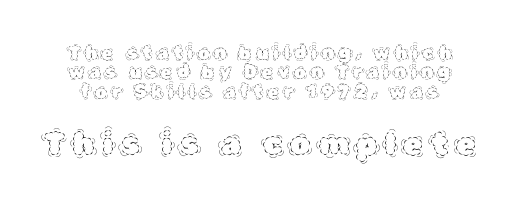
Q: Is the text bold? A: No.
Q: Is the text italic (slanted)? A: No, it is upright.
Q: Is the text underlined? A: No.
Q: Is the spacing between letters normal or unusually wide? A: Unusually wide.
Q: Is the spacing between lines tight, normal or loose? A: Tight.
Q: Which block of text is set in a larger size, the first (top) or the second (bottom)? A: The second (bottom) one.
Q: Width (condensed, normal, or wide)? A: Normal.
Q: x-height? A: Large.
Q: Monospaced? A: No.
